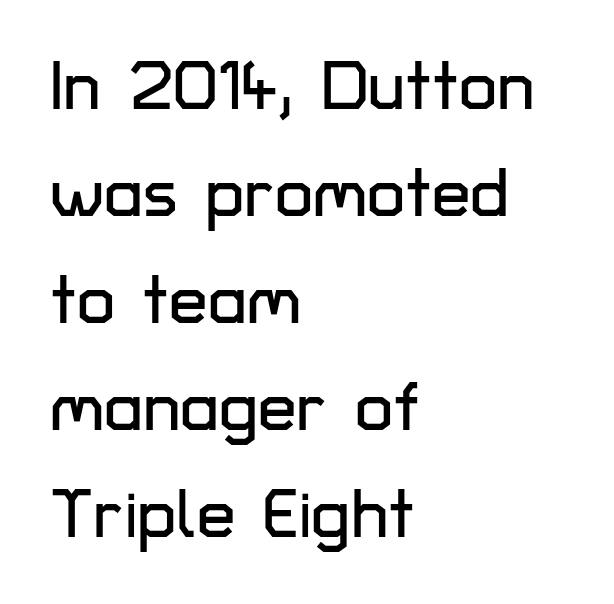
The image shows 69 px sans-serif type, upright; set left-aligned, normal line spacing (1.55x), normal letter spacing, not underlined; low stroke contrast and a medium x-height.
